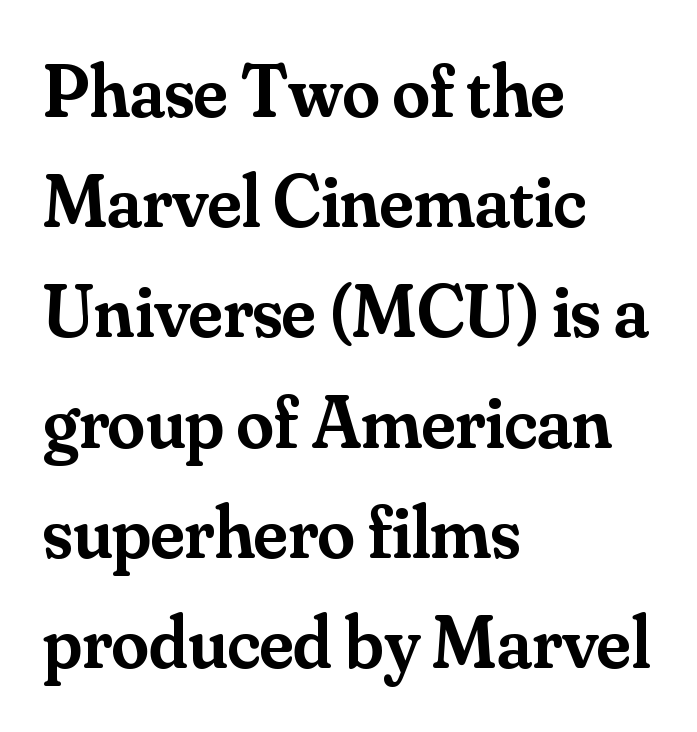
The axis of the letterforms is exactly vertical. Type style note: has serifs. Bold? Not quite — semibold, heavier than regular but stopping short. The rag falls on the right side of this text block. Plain, unruled lines of type.
